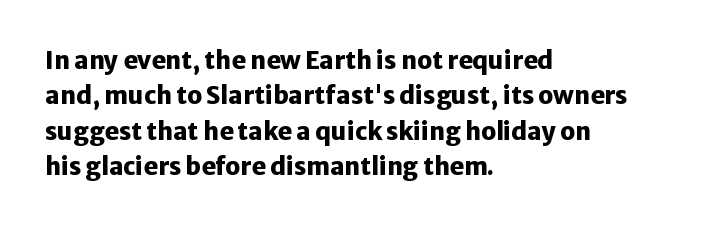
The image shows 24 px bold type, upright; set left-aligned, normal line spacing (1.47x), normal letter spacing, not underlined.
